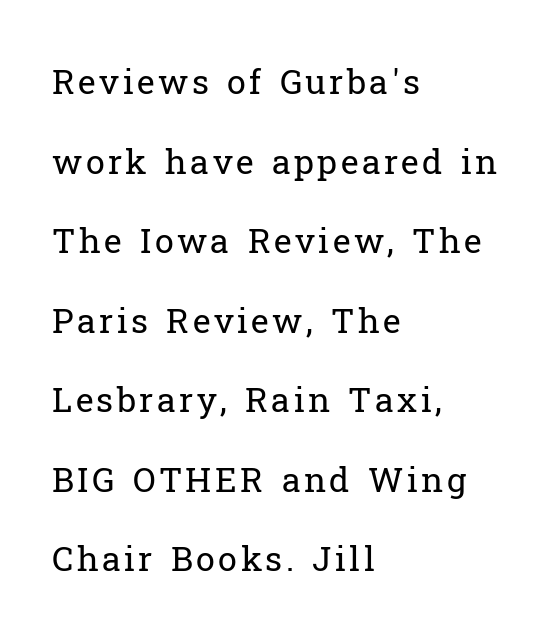
Reading down the column, the eye jumps a long way to each next line. The lettering holds an erect, upright posture throughout. Clear beneath every line of the passage. Classification — serif.
